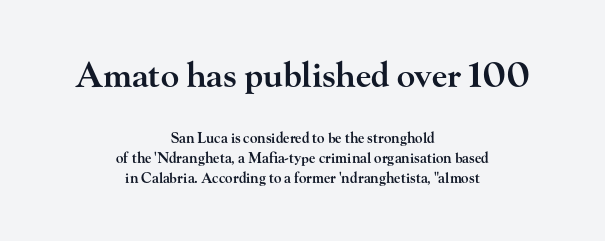
{"serif": "yes", "italic": "no", "bold": "semi", "weight": "semibold", "width": "wide", "stroke_contrast": "high", "x_height": "small", "monospaced": "no", "underline": "no", "align": "center", "line_spacing": "normal", "line_spacing_ratio": 1.43, "letter_spacing": "normal", "letter_spacing_em": 0.0, "larger_block": "first", "size_ratio": 2.43, "glyph_px": 34}
